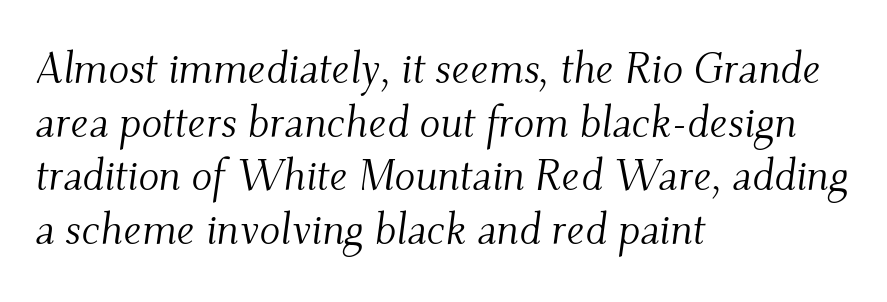
These lines are set flush left with a ragged right edge. Letter spacing: default. You can tell from the footed stems that serif type was used. The letters are slanted; this is an italic face. Has an underline been added? It has not. Varying glyph widths throughout — classic text-font behaviour.
